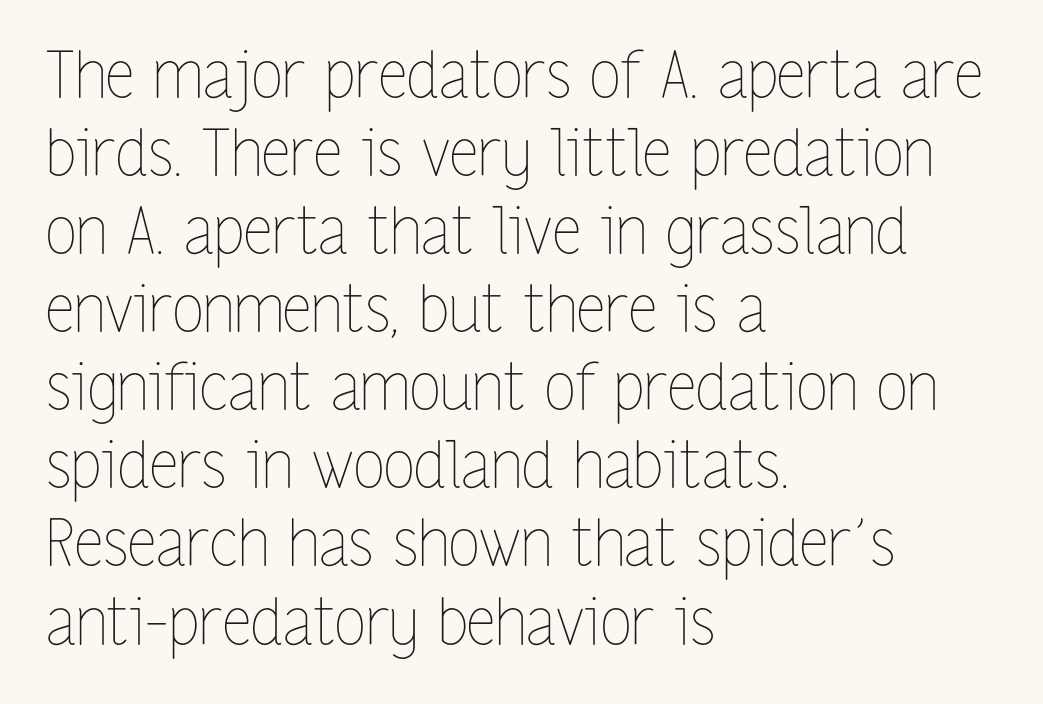
The image shows 64 px thin, condensed type, upright; set left-aligned, line spacing 1.22x, normal letter spacing, not underlined; low stroke contrast and a medium x-height.
